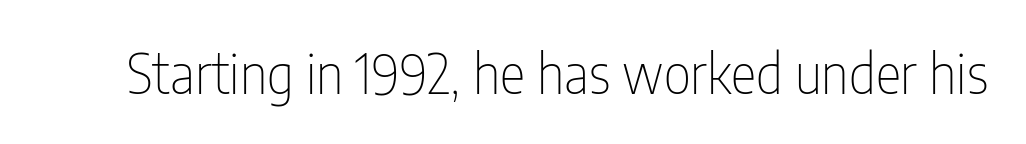
The image shows 54 px thin, condensed sans-serif type, upright; set normal letter spacing, not underlined; low stroke contrast and a medium x-height.
